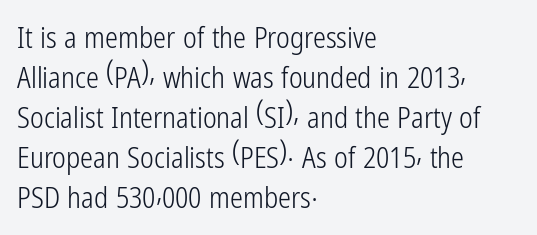
{"serif": "no", "italic": "no", "bold": "no", "weight": "light", "width": "condensed", "stroke_contrast": "low", "x_height": "medium", "monospaced": "no", "underline": "no", "align": "left", "line_spacing": "normal", "line_spacing_ratio": 1.38, "letter_spacing": "normal", "letter_spacing_em": 0.0, "glyph_px": 29}
